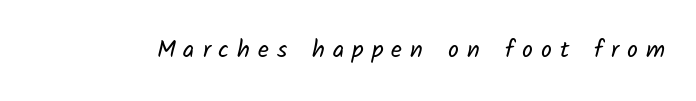
{"bold": "no", "underline": "no", "letter_spacing": "wide", "letter_spacing_em": 0.33, "glyph_px": 24}
